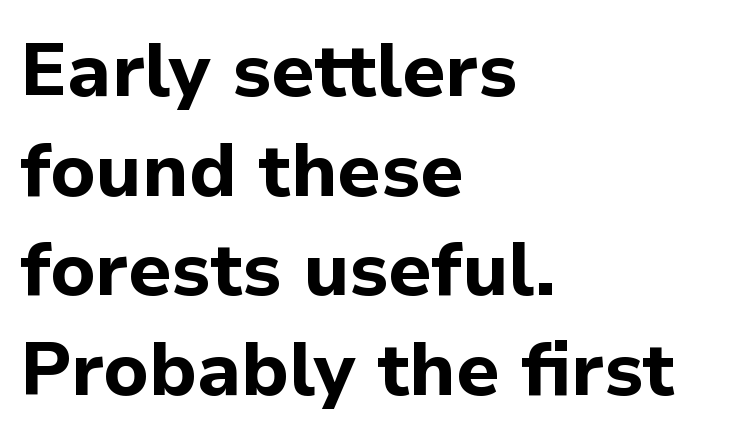
{"serif": "no", "italic": "no", "bold": "yes", "weight": "bold", "width": "normal", "stroke_contrast": "low", "x_height": "medium", "monospaced": "no", "underline": "no", "align": "left", "line_spacing": "normal", "line_spacing_ratio": 1.33, "letter_spacing": "normal", "letter_spacing_em": 0.0, "glyph_px": 75}
